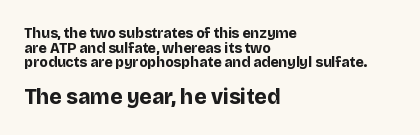
Q: Is the text bold? A: Yes.
Q: Is the text italic (slanted)? A: No, it is upright.
Q: Is the text underlined? A: No.
Q: How is the paragraph aligned? A: Left-aligned.
Q: Is the spacing between letters normal or unusually wide? A: Normal.
Q: Is the spacing between lines tight, normal or loose? A: Tight.
Q: Which block of text is set in a larger size, the first (top) or the second (bottom)? A: The second (bottom) one.
